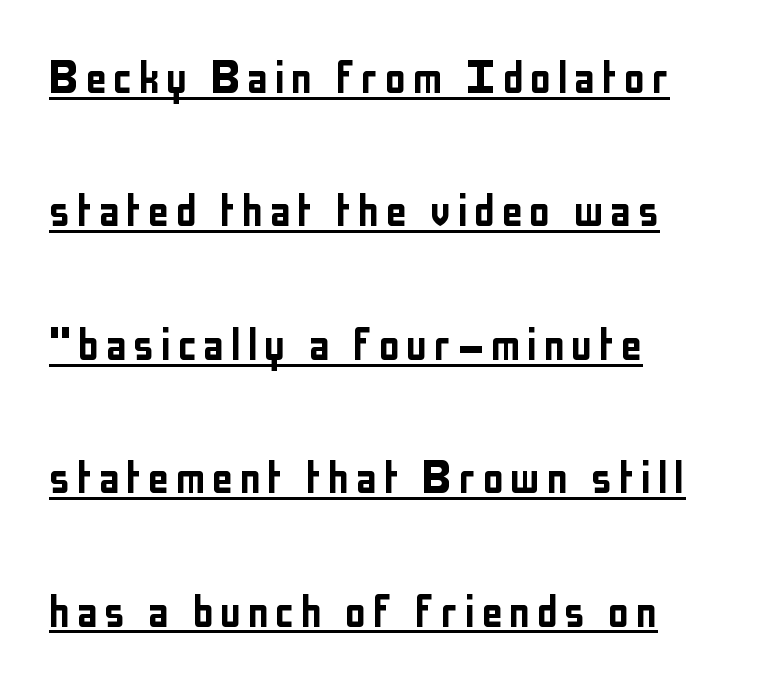
You can tell from the bare stems that sans-serif type was used. Every word sits above its own underline. A classic flush-left, rag-right setting is used for this passage. A typesetter would call this proportional, since set widths differ per character. Ordinary non-slanted type is in use.
